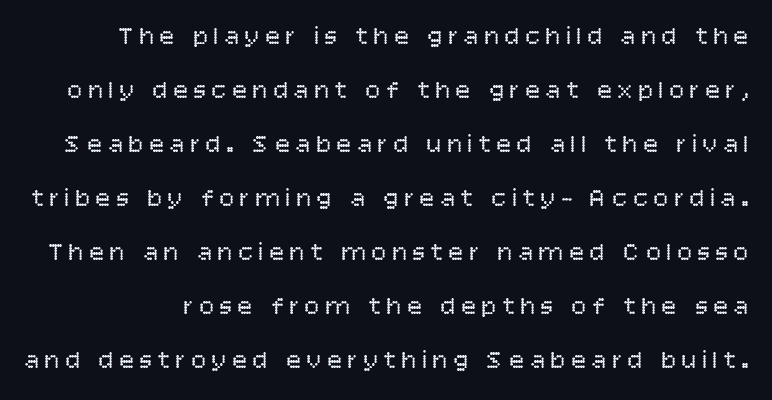
The image shows 25 px text type, upright; set loose line spacing (2.16x), unusually wide letter spacing (+0.22 em), not underlined.
